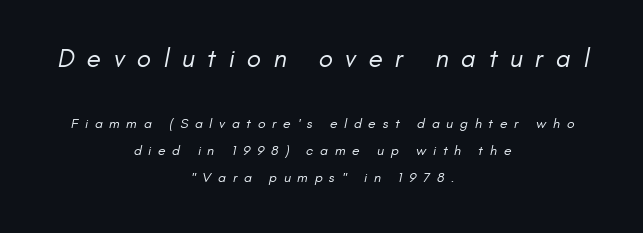
{"bold": "no", "underline": "no", "align": "center", "line_spacing": "loose", "line_spacing_ratio": 1.91, "letter_spacing": "wide", "letter_spacing_em": 0.48, "larger_block": "first", "size_ratio": 1.86, "glyph_px": 26}
